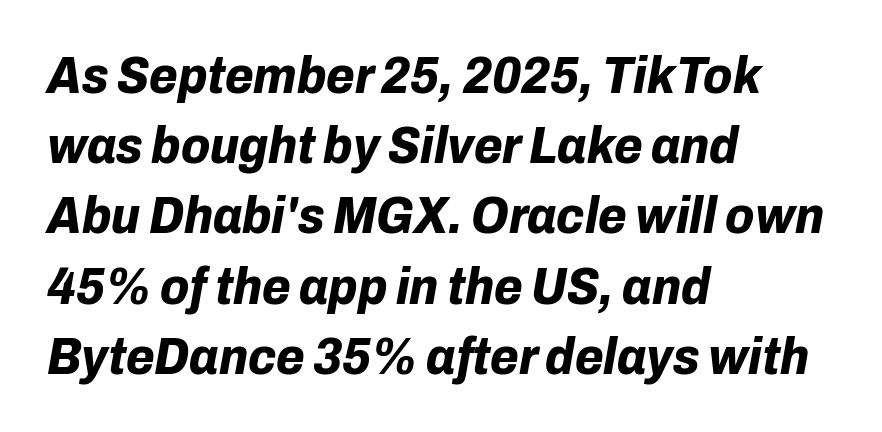
The image shows 52 px bold type, italic (leaning right); set left-aligned, normal line spacing (1.35x), normal letter spacing, not underlined; low stroke contrast and a medium x-height.
